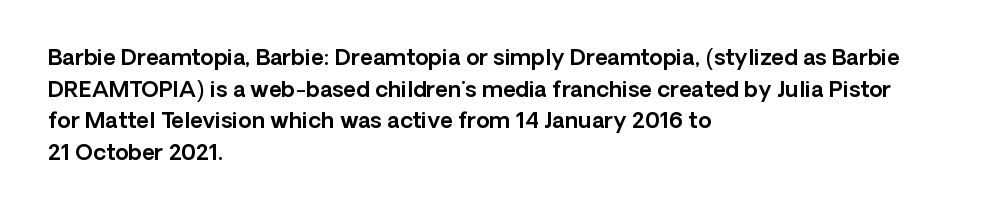
The image shows 22 px text type, upright; set left-aligned, normal line spacing (1.44x), normal letter spacing, not underlined.
